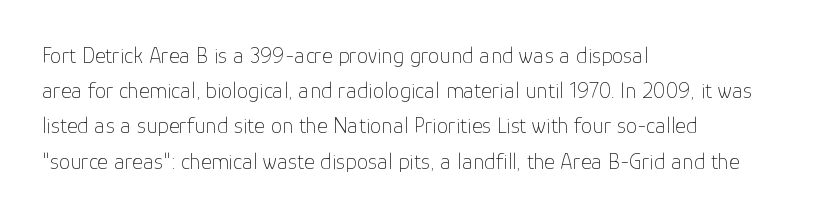
Q: Is the text bold? A: No.
Q: Is the text italic (slanted)? A: No, it is upright.
Q: Is the text underlined? A: No.
Q: How is the paragraph aligned? A: Left-aligned.
Q: Is the spacing between letters normal or unusually wide? A: Normal.
Q: Is the spacing between lines tight, normal or loose? A: Normal.
